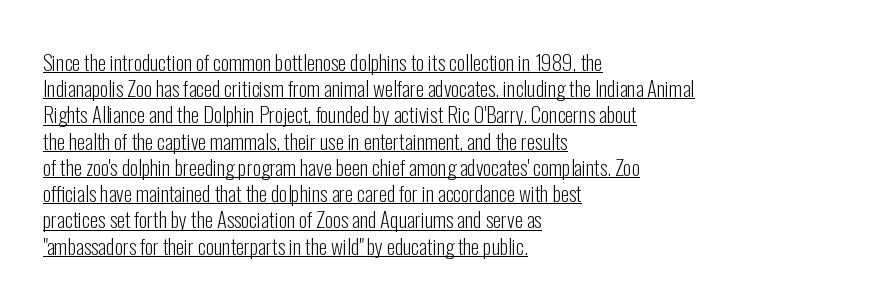
These lines are set flush left with a ragged right edge. Check the space under the baseline: a stroke is drawn there. The typography opts for an upright posture over an oblique one. Unbolded letterforms with no extra heft. In terms of letterspacing, this is plain default setting.
